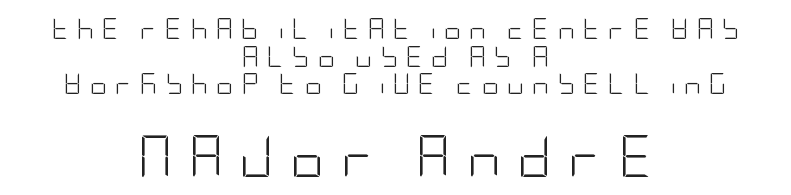
Q: Is the text bold? A: No.
Q: Is the text italic (slanted)? A: No, it is upright.
Q: Is the typeface a serif or a sans-serif typeface? A: Sans-serif.
Q: Is the text underlined? A: No.
Q: How is the paragraph aligned? A: Centered.
Q: Is the spacing between letters normal or unusually wide? A: Unusually wide.
Q: Is the spacing between lines tight, normal or loose? A: Normal.
Q: Which block of text is set in a larger size, the first (top) or the second (bottom)? A: The second (bottom) one.
Q: Width (condensed, normal, or wide)? A: Condensed.
Q: Stroke contrast? A: Low.
Q: x-height? A: Large.
